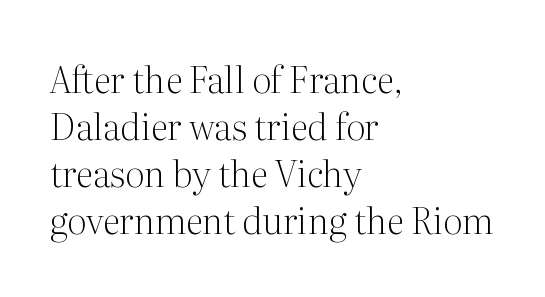
Line starts are locked; line ends wander. This sample uses an upright cut, with every glyph sitting square on the baseline. Weight: regular or lighter. Note: serifs present on the glyphs. The letterforms sit shoulder to shoulder at normal distance.
